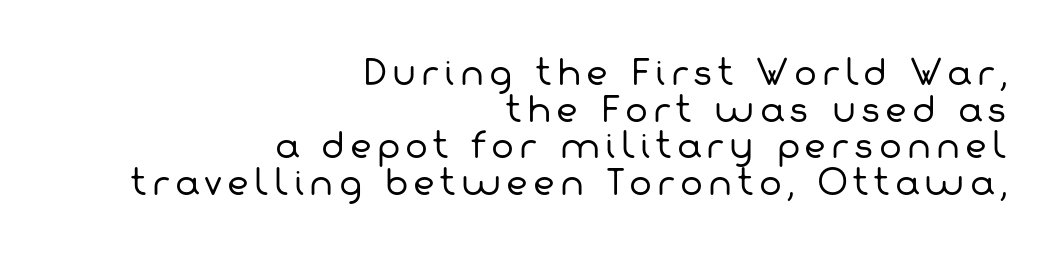
The image shows 34 px regular-weight sans-serif type; set right-aligned, tight line spacing (1.08x), not underlined; low stroke contrast and a medium x-height.
